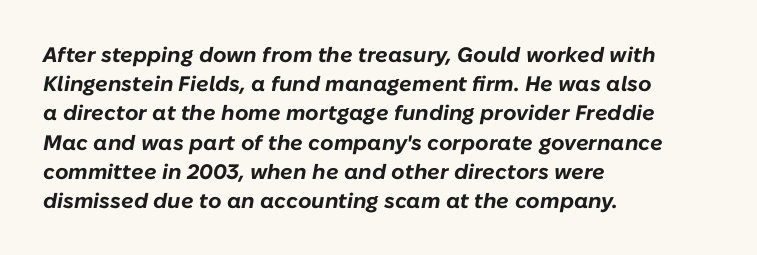
Q: Is the text bold? A: Yes.
Q: Is the text italic (slanted)? A: Yes, it leans right by about 10 degrees.
Q: Is the text underlined? A: No.
Q: How is the paragraph aligned? A: Left-aligned.
Q: Is the spacing between letters normal or unusually wide? A: Normal.
Q: Is the spacing between lines tight, normal or loose? A: Normal.
